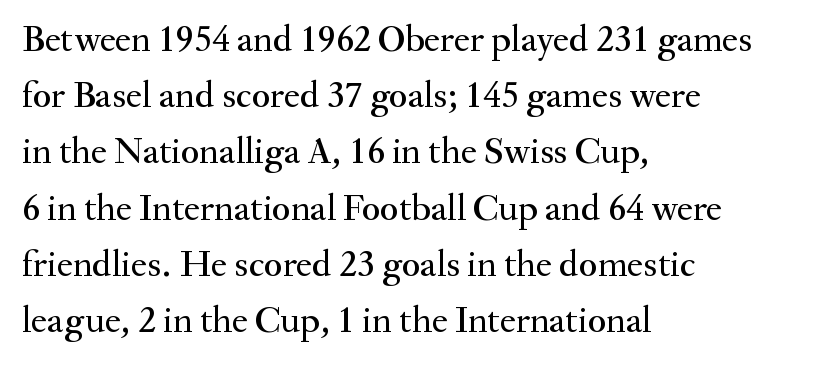
Q: Is the text italic (slanted)? A: No, it is upright.
Q: Is the typeface a serif or a sans-serif typeface? A: Serif.
Q: Is the text underlined? A: No.
Q: How is the paragraph aligned? A: Left-aligned.
Q: Is the spacing between letters normal or unusually wide? A: Normal.
Q: Is the spacing between lines tight, normal or loose? A: Normal.
Q: Width (condensed, normal, or wide)? A: Normal.
Q: Stroke contrast? A: Medium.
Q: x-height? A: Small.
Q: Monospaced? A: No.
